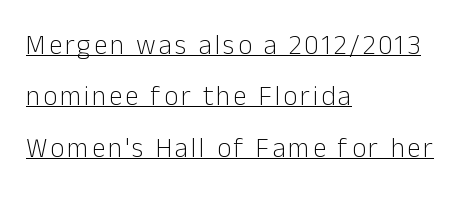
Style check: upright. The characters are drawn with everyday or finer stroke widths. Summary of vertical rhythm: relaxed, with wide interline spacing. A typographer would call this underscored text. All the whitespace from short lines collects on the right.
